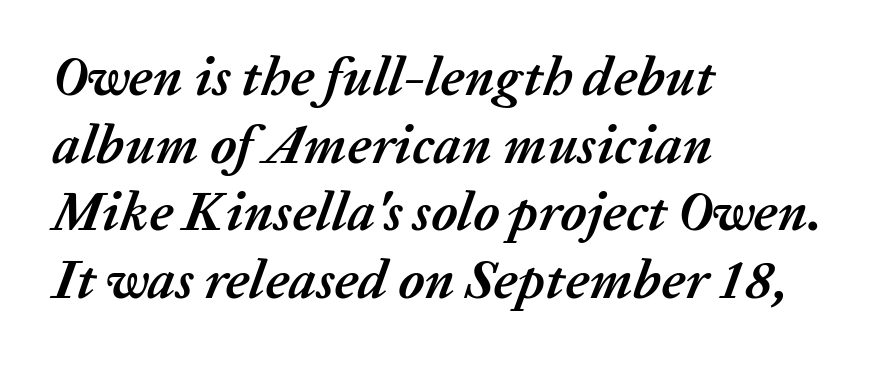
The image shows 55 px semibold type, italic (leaning right); set left-aligned, line spacing 1.23x, normal letter spacing, not underlined; medium stroke contrast and a medium x-height.
